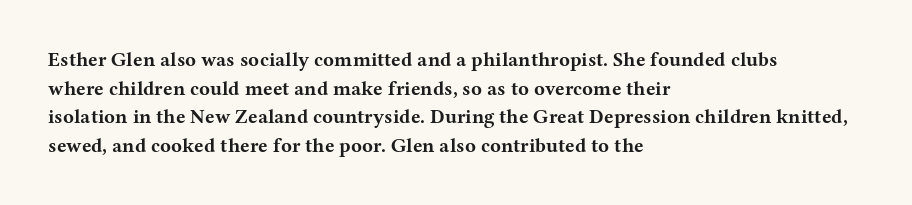
Q: Is the text bold? A: Yes.
Q: Is the text italic (slanted)? A: No, it is upright.
Q: Is the text underlined? A: No.
Q: How is the paragraph aligned? A: Left-aligned.
Q: Is the spacing between letters normal or unusually wide? A: Normal.
Q: Is the spacing between lines tight, normal or loose? A: Normal.
